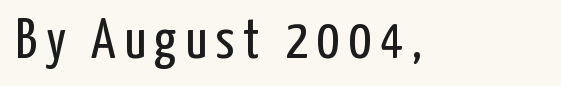
Each row of text sits above clean, open space. Think standard paragraph weight, or any step lighter than that. Looks like regular typesetting: each glyph gets only the width it needs. A typesetter would label this face a sans. A typesetter would mark this as roman, not italic.
